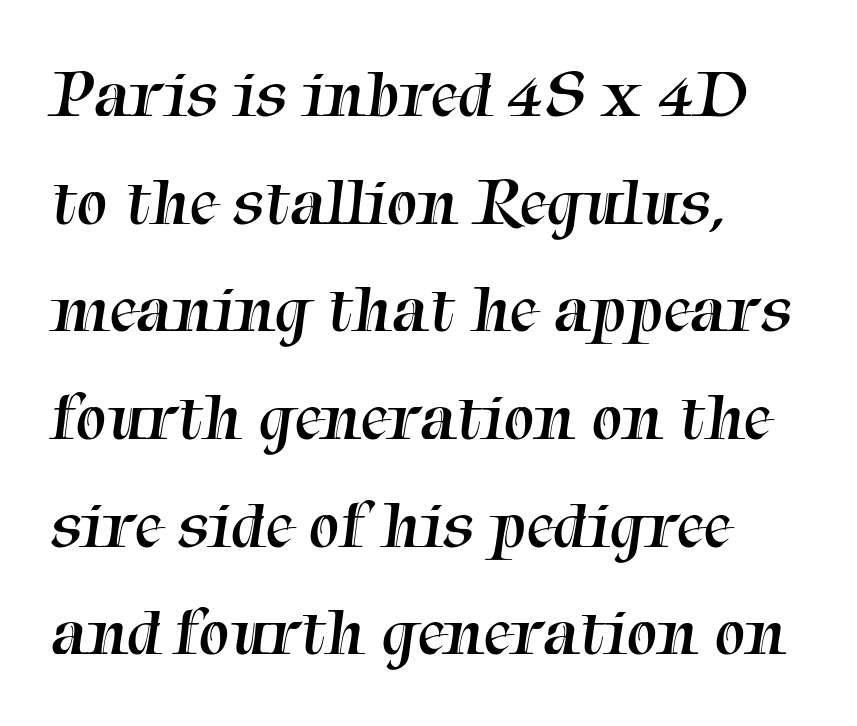
The image shows 69 px regular-weight serif type; set left-aligned, normal line spacing (1.56x), normal letter spacing, not underlined; medium stroke contrast and a medium x-height.
